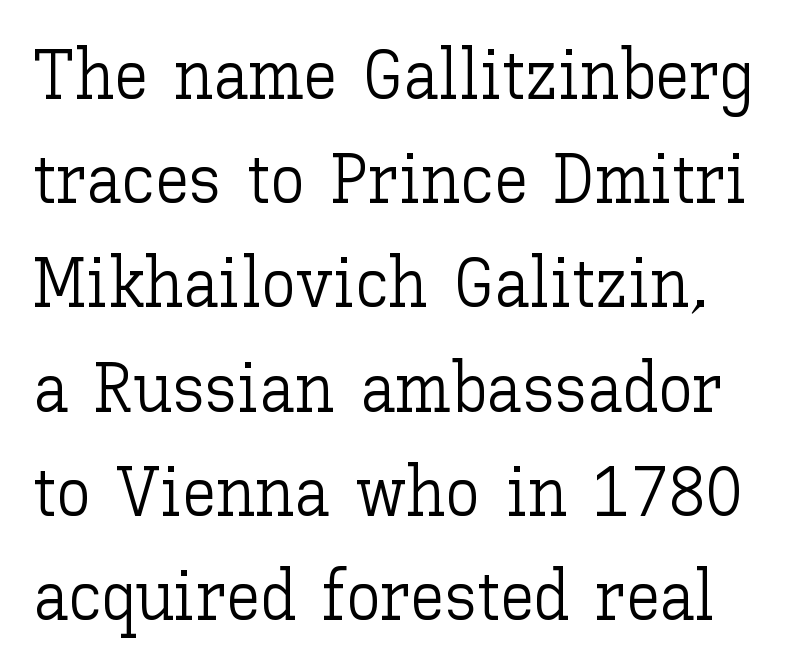
Each new line begins a customary step beneath the previous one. The specimen reads as upright at a glance. A typesetter would call this zero additional tracking. Underlining? Definitely not there. Stems here are at most as thick as an everyday book face. Character widths vary here, with narrow letters taking less room than wide ones.
